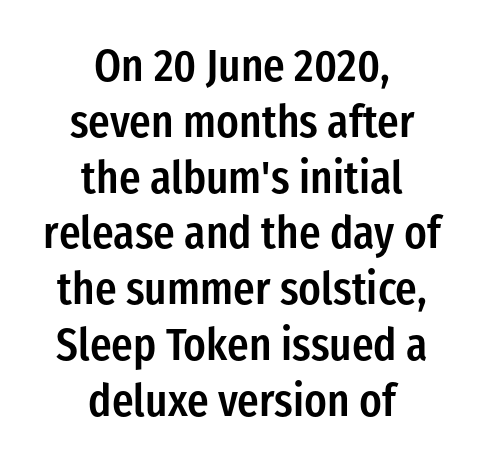
{"serif": "no", "italic": "no", "bold": "semi", "weight": "semibold", "width": "condensed", "stroke_contrast": "low", "x_height": "medium", "monospaced": "no", "underline": "no", "align": "center", "line_spacing_ratio": 1.24, "letter_spacing": "normal", "letter_spacing_em": 0.0, "glyph_px": 45}
